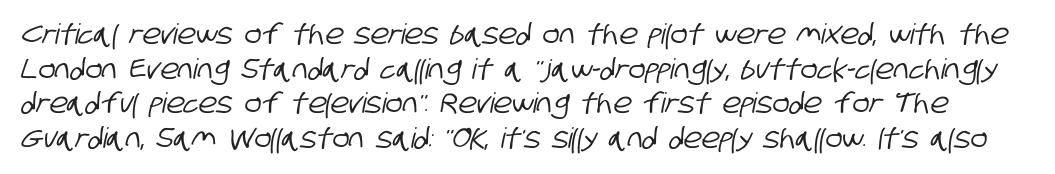
Q: Is the typeface a serif or a sans-serif typeface? A: Sans-serif.
Q: Is the text underlined? A: No.
Q: Is the spacing between letters normal or unusually wide? A: Normal.
Q: Width (condensed, normal, or wide)? A: Condensed.
Q: Stroke contrast? A: Low.
Q: x-height? A: Large.
Q: Monospaced? A: No.
